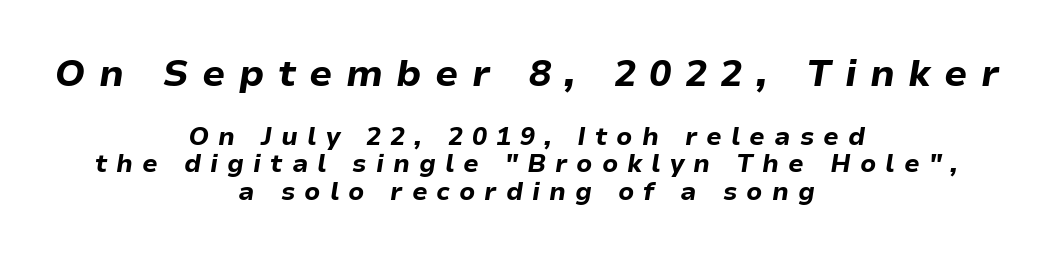
Large over small — that's the arrangement of the two blocks here. Posture: slanted. Every row of glyphs is offset so its center matches the block's center. This rendering features lettering with no underline. Heavy-handed strokes throughout: this text is bold.
